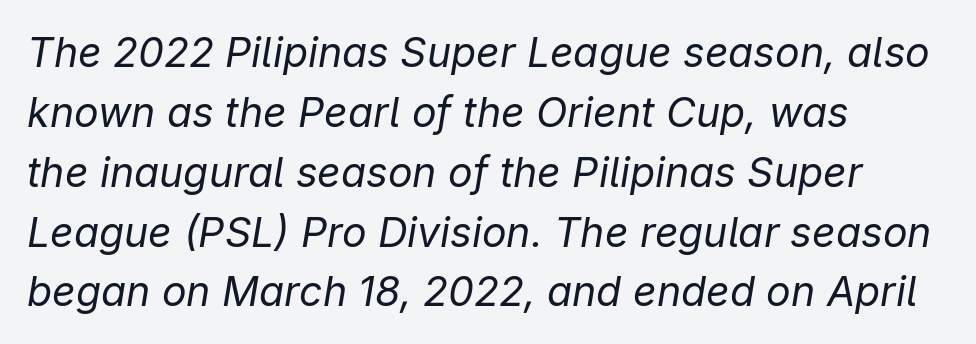
{"italic": "yes", "lean": "right", "slant_degrees": 9, "bold": "no", "weight": "regular", "width": "normal", "stroke_contrast": "low", "x_height": "medium", "monospaced": "no", "underline": "no", "align": "left", "line_spacing": "normal", "line_spacing_ratio": 1.46, "letter_spacing": "normal", "letter_spacing_em": 0.0, "glyph_px": 41}
